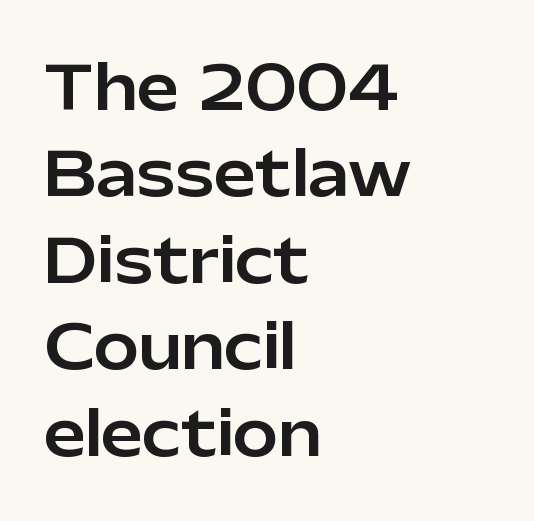
Q: Is the text italic (slanted)? A: No, it is upright.
Q: Is the typeface a serif or a sans-serif typeface? A: Sans-serif.
Q: Is the text underlined? A: No.
Q: How is the paragraph aligned? A: Left-aligned.
Q: Is the spacing between letters normal or unusually wide? A: Normal.
Q: Is the spacing between lines tight, normal or loose? A: Normal.
Q: Width (condensed, normal, or wide)? A: Normal.
Q: Stroke contrast? A: Low.
Q: x-height? A: Medium.
Q: Monospaced? A: No.
